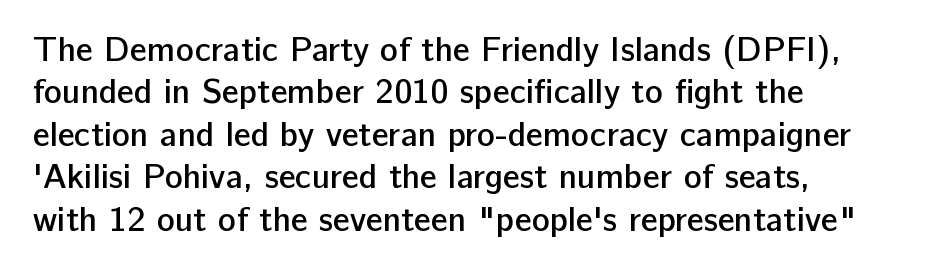
{"serif": "no", "italic": "no", "bold": "semi", "weight": "semibold", "width": "normal", "stroke_contrast": "low", "x_height": "medium", "monospaced": "no", "underline": "no", "align": "left", "line_spacing": "normal", "line_spacing_ratio": 1.25, "letter_spacing": "normal", "letter_spacing_em": 0.0, "glyph_px": 34}
